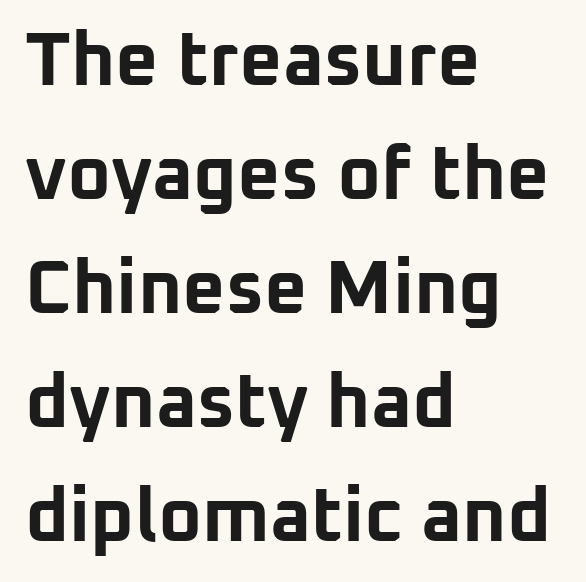
The rendering anchors every line to the left-hand side. Posture: upright roman. Are there feet on the stems? There aren't — it's a sans. As a designer I'd log this as weight 700, bold. Letter spacing: default.
